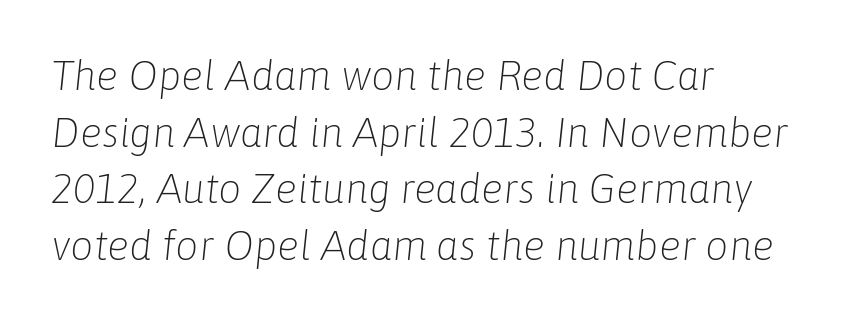
Q: Is the text bold? A: No.
Q: Is the text italic (slanted)? A: Yes, it leans right by about 6 degrees.
Q: Is the text underlined? A: No.
Q: How is the paragraph aligned? A: Left-aligned.
Q: Is the spacing between letters normal or unusually wide? A: Normal.
Q: Is the spacing between lines tight, normal or loose? A: Normal.
Q: Width (condensed, normal, or wide)? A: Normal.
Q: Stroke contrast? A: Low.
Q: x-height? A: Medium.
Q: Monospaced? A: No.
